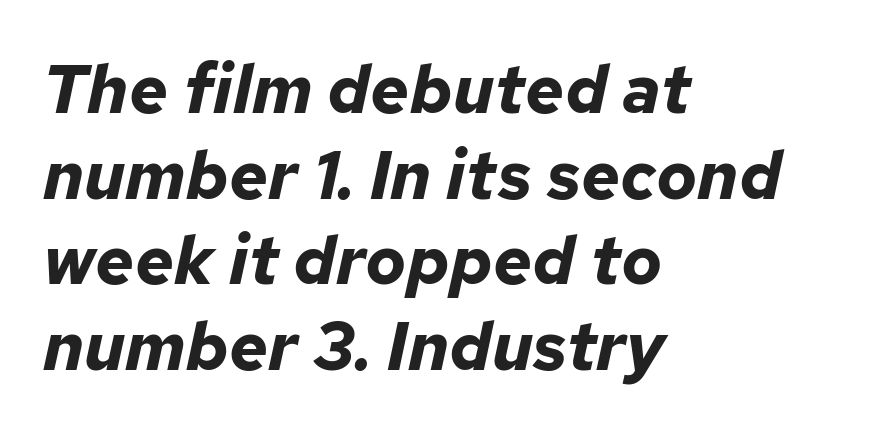
The image shows 68 px bold type, italic (leaning right); set left-aligned, normal line spacing (1.26x), normal letter spacing, not underlined; low stroke contrast and a medium x-height.
